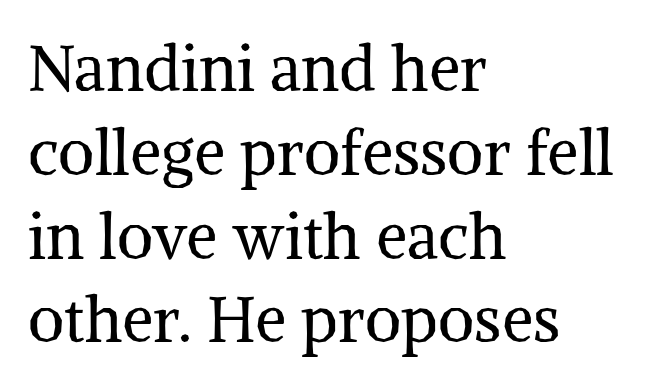
{"serif": "yes", "italic": "no", "bold": "no", "weight": "regular", "width": "normal", "stroke_contrast": "medium", "x_height": "medium", "monospaced": "no", "underline": "no", "align": "left", "line_spacing": "normal", "line_spacing_ratio": 1.33, "letter_spacing": "normal", "letter_spacing_em": 0.0, "glyph_px": 63}
